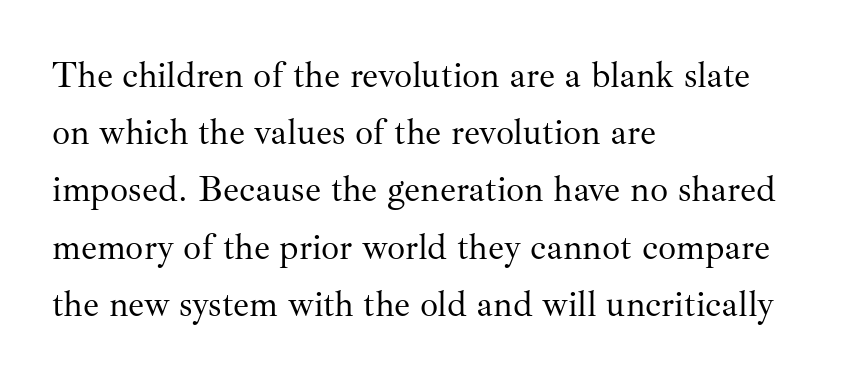
Line spacing here is normal. Horizontally, the lines are justified to the leading edge only. The passage shown is not underscored anywhere. No letter is thick-stroked: the sample isn't bold. Rendered with straight, roman letterforms.
